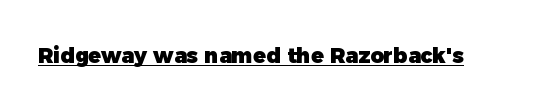
{"bold": "yes", "underline": "yes", "letter_spacing": "normal", "letter_spacing_em": 0.0, "glyph_px": 21}
